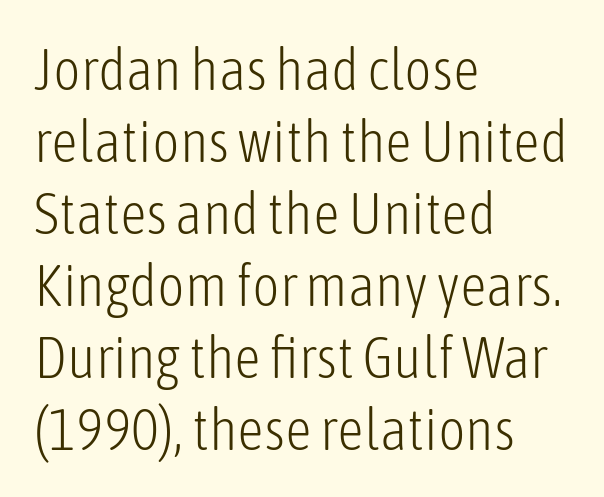
Q: Is the text bold? A: No.
Q: Is the text italic (slanted)? A: No, it is upright.
Q: Is the typeface a serif or a sans-serif typeface? A: Sans-serif.
Q: Is the text underlined? A: No.
Q: How is the paragraph aligned? A: Left-aligned.
Q: Is the spacing between letters normal or unusually wide? A: Normal.
Q: Width (condensed, normal, or wide)? A: Condensed.
Q: Stroke contrast? A: Low.
Q: x-height? A: Medium.
Q: Monospaced? A: No.
